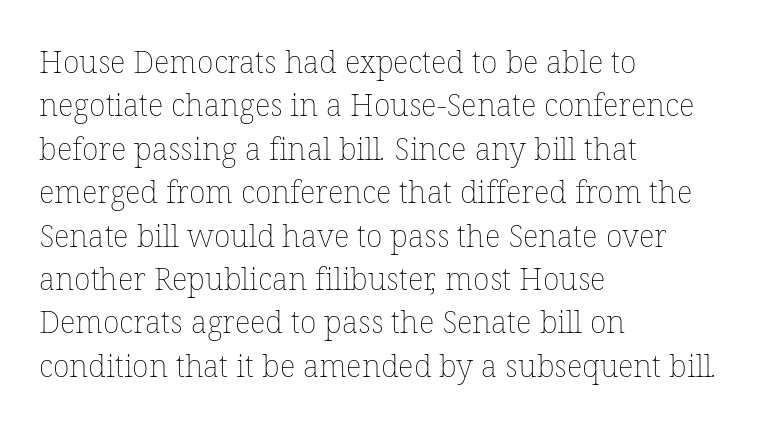
Q: Is the text bold? A: No.
Q: Is the text underlined? A: No.
Q: How is the paragraph aligned? A: Left-aligned.
Q: Is the spacing between letters normal or unusually wide? A: Normal.
Q: Is the spacing between lines tight, normal or loose? A: Normal.
Q: Width (condensed, normal, or wide)? A: Normal.
Q: Stroke contrast? A: Low.
Q: x-height? A: Medium.
Q: Monospaced? A: No.
